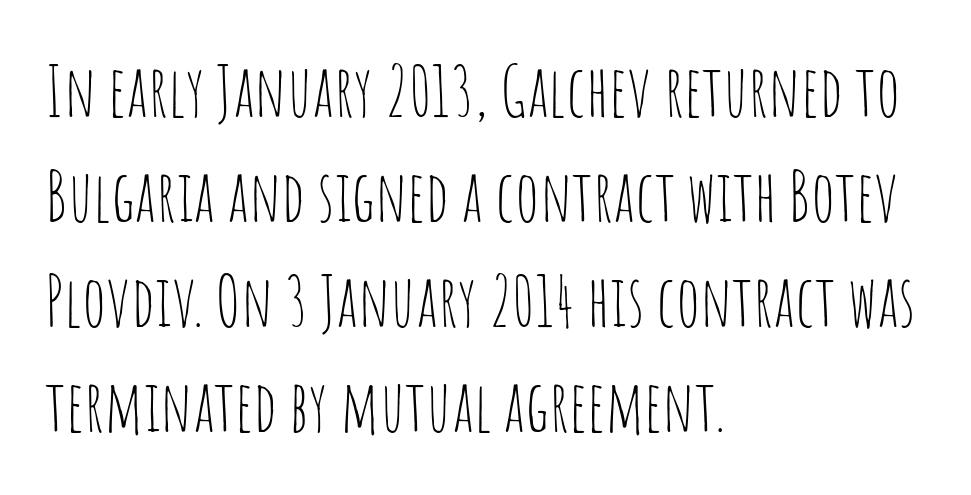
{"serif": "no", "italic": "no", "bold": "no", "weight": "thin", "width": "condensed", "stroke_contrast": "low", "x_height": "large", "monospaced": "no", "underline": "no", "align": "left", "line_spacing": "normal", "line_spacing_ratio": 1.5, "letter_spacing": "normal", "letter_spacing_em": 0.0, "glyph_px": 70}
